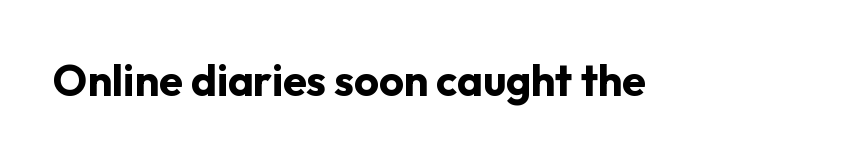
I'd call this a sans setting — the letters go barefoot. It's the straight-up-and-down kind of type. This rendering leaves character spacing at its baseline value. The face used here is proportionally spaced, like ordinary book or web type. Heft: maximum for text — a bold. Clear beneath every line of the passage.
